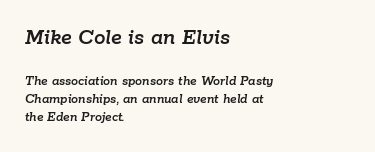
The image shows 23 px text type, italic (leaning right); set left-aligned, normal line spacing (1.29x), normal letter spacing, not underlined; the first (top) block is 1.64x larger.
